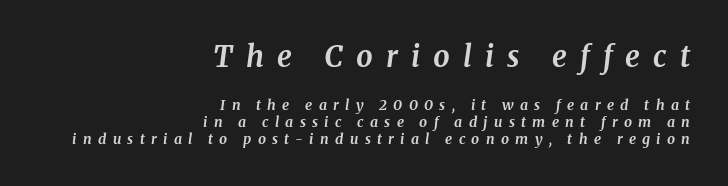
The image shows 29 px bold serif type, italic (leaning right); set right-aligned, line spacing 1.2x, unusually wide letter spacing (+0.45 em), not underlined; the first (top) block is 2.07x larger; medium stroke contrast and a medium x-height.
